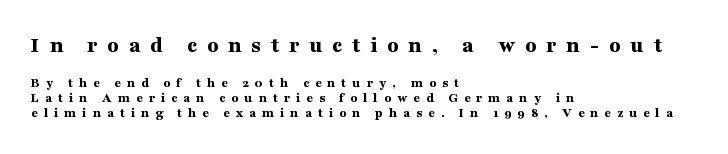
A roman cut, with each character standing at attention. Descenders are the only things crossing below the line. The face used here is rendered with a markedly widened letterfit. If you drew a ruler down the left edge, every line would touch it.
